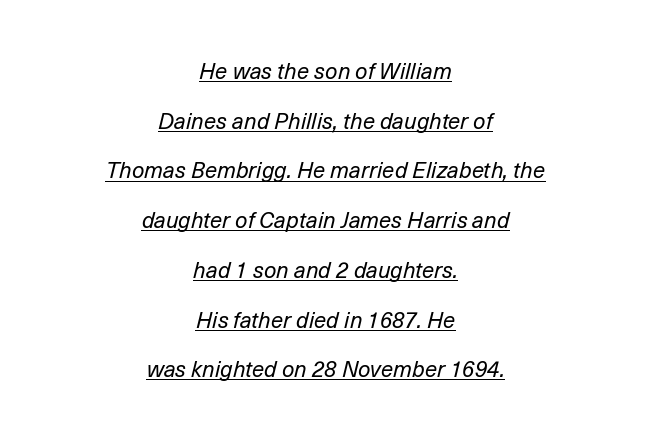
Q: Is the text bold? A: No.
Q: Is the text italic (slanted)? A: Yes, it leans right by about 14 degrees.
Q: Is the text underlined? A: Yes.
Q: How is the paragraph aligned? A: Centered.
Q: Is the spacing between letters normal or unusually wide? A: Normal.
Q: Is the spacing between lines tight, normal or loose? A: Loose.
